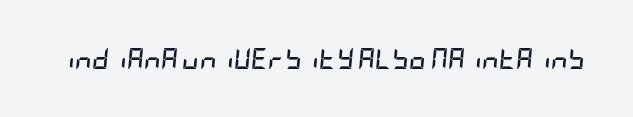
Short note: letters normally spaced. Slanted lettering throughout. Compared with an ordinary text face, these strokes are far heavier — a full bold. Nobody drew a line under any word here.
